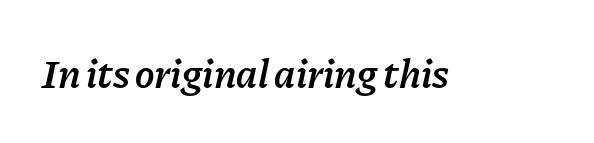
{"italic": "yes", "lean": "right", "slant_degrees": 11, "bold": "semi", "weight": "semibold", "width": "normal", "stroke_contrast": "low", "x_height": "medium", "monospaced": "no", "underline": "no", "letter_spacing": "normal", "letter_spacing_em": 0.0, "glyph_px": 41}
